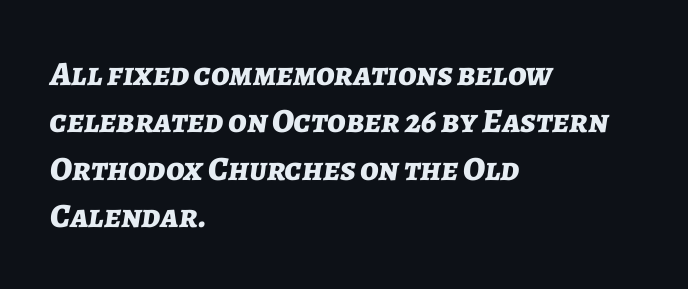
In CSS terms this would be text-align: left. These lines were composed using italics. Leading matches the norm, producing a regular column. Each row of text sits above clean, open space.
